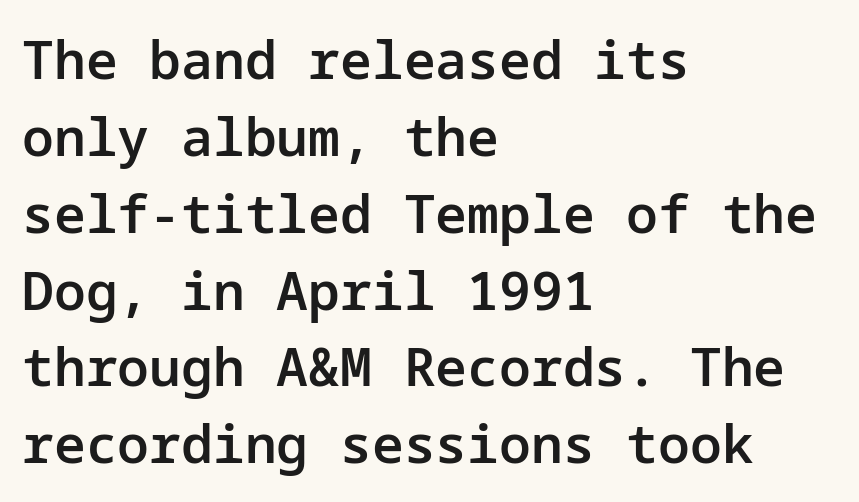
Q: Is the text bold? A: Semi-bold.
Q: Is the text italic (slanted)? A: No, it is upright.
Q: Is the typeface a serif or a sans-serif typeface? A: Sans-serif.
Q: Is the text underlined? A: No.
Q: How is the paragraph aligned? A: Left-aligned.
Q: Is the spacing between letters normal or unusually wide? A: Normal.
Q: Is the spacing between lines tight, normal or loose? A: Normal.
Q: Width (condensed, normal, or wide)? A: Normal.
Q: Stroke contrast? A: Low.
Q: x-height? A: Medium.
